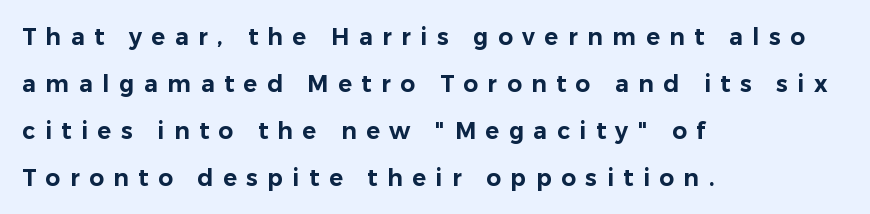
The image shows 23 px text type, upright; set left-aligned, loose line spacing (2.04x), unusually wide letter spacing (+0.42 em), not underlined.
